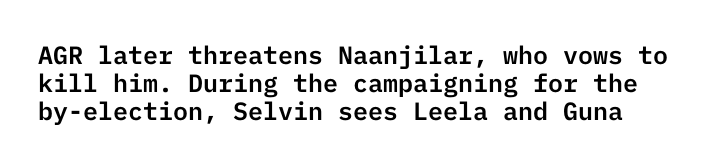
Q: Is the text italic (slanted)? A: No, it is upright.
Q: Is the text underlined? A: No.
Q: Is the spacing between letters normal or unusually wide? A: Normal.
Q: Is the spacing between lines tight, normal or loose? A: Tight.
